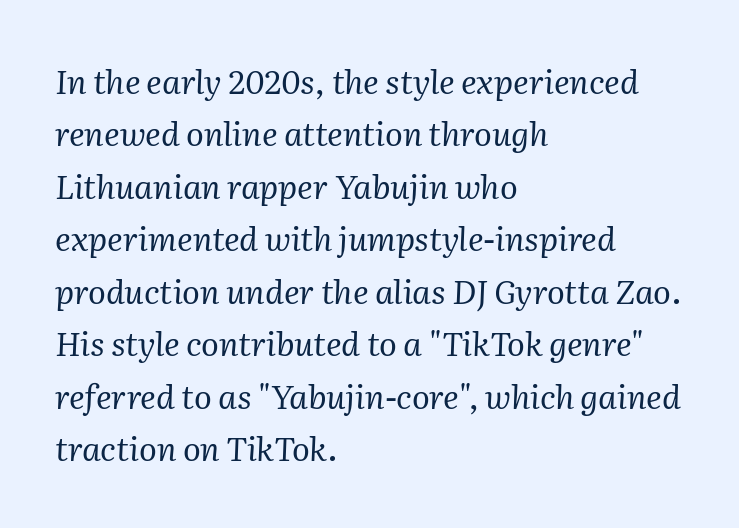
The image shows 33 px regular-weight serif type, italic (leaning right); set left-aligned, normal line spacing (1.59x), normal letter spacing, not underlined; medium stroke contrast and a medium x-height.
